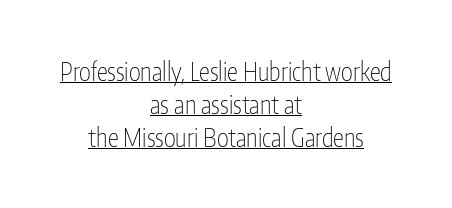
Q: Is the text bold? A: No.
Q: Is the text italic (slanted)? A: No, it is upright.
Q: Is the text underlined? A: Yes.
Q: How is the paragraph aligned? A: Centered.
Q: Is the spacing between letters normal or unusually wide? A: Normal.
Q: Is the spacing between lines tight, normal or loose? A: Normal.
